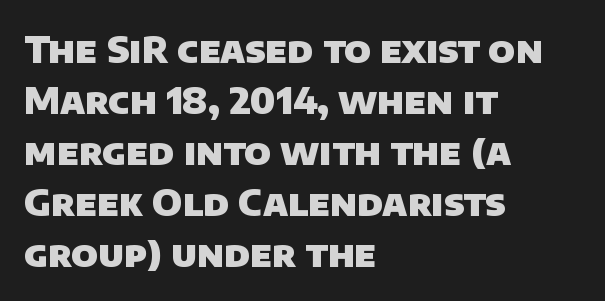
Its strokes are broad and dark, the hallmark of bold type. The zone under the glyphs is completely vacant. This rendering uses left alignment, leaving the right contour irregular. Normally led — the rows are evenly, conventionally spaced. Nope, no serifs anywhere on these letters. The face used here is proportionally spaced, like ordinary book or web type.
